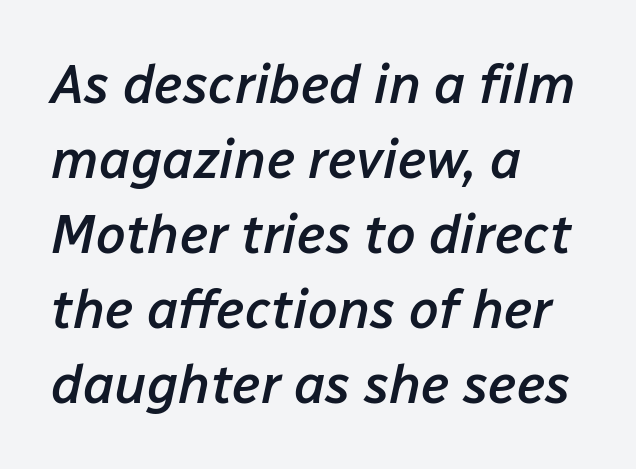
{"italic": "yes", "lean": "right", "slant_degrees": 12, "bold": "semi", "weight": "semibold", "width": "normal", "stroke_contrast": "low", "x_height": "medium", "monospaced": "no", "underline": "no", "align": "left", "line_spacing": "normal", "line_spacing_ratio": 1.39, "letter_spacing": "normal", "letter_spacing_em": 0.0, "glyph_px": 54}
